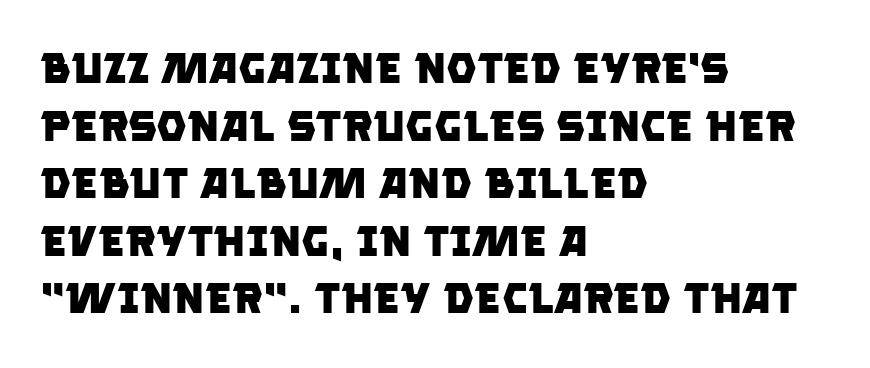
Plain, unruled lines of type. The space between consecutive lines is moderate. No extra tracking has been applied to these lines. The glyphs have the mass of a bold cut.
